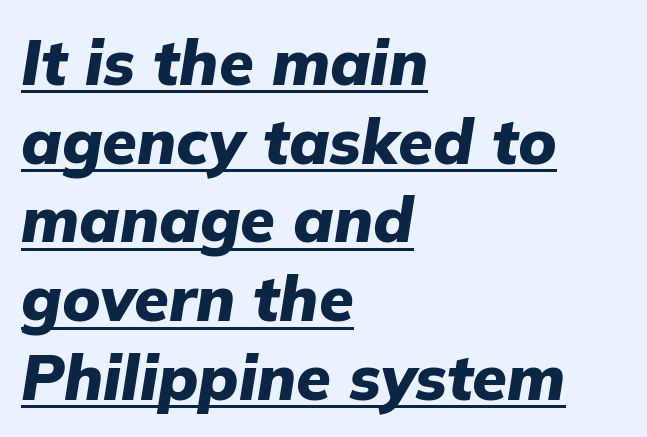
The image shows 63 px heavy type, italic (leaning right); set left-aligned, normal line spacing (1.25x), normal letter spacing, underlined; low stroke contrast and a medium x-height.
